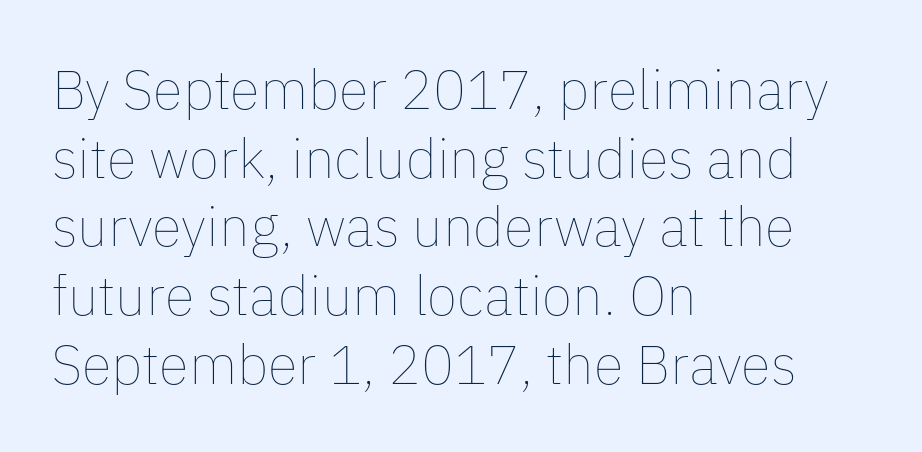
The foot of each line stays bare and open. The cut favours lightness, reaching ordinary text weight at its darkest. Line starts are locked; line ends wander. This is the regular roman posture of the typeface. Normally led — the rows are evenly, conventionally spaced.
